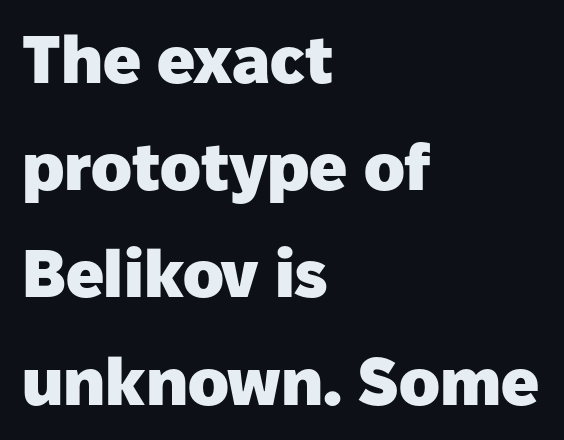
The image shows 67 px heavy sans-serif type, upright; set left-aligned, normal line spacing (1.6x), normal letter spacing, not underlined; low stroke contrast and a medium x-height.
